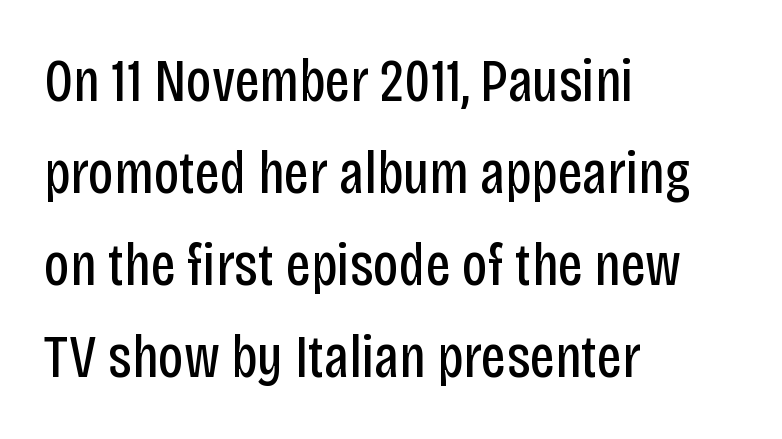
The image shows 61 px regular-weight, condensed sans-serif type, upright; set left-aligned, normal line spacing (1.51x), normal letter spacing, not underlined; low stroke contrast and a large x-height.
